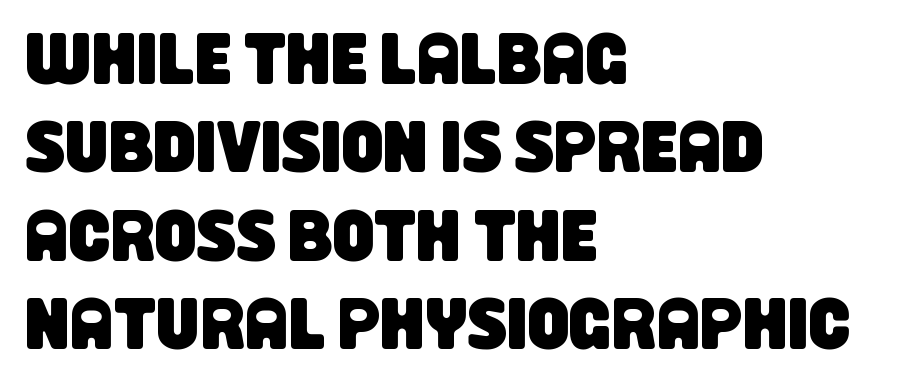
The image shows 73 px condensed sans-serif type; set left-aligned, line spacing 1.21x, normal letter spacing, not underlined; low stroke contrast and a large x-height.
